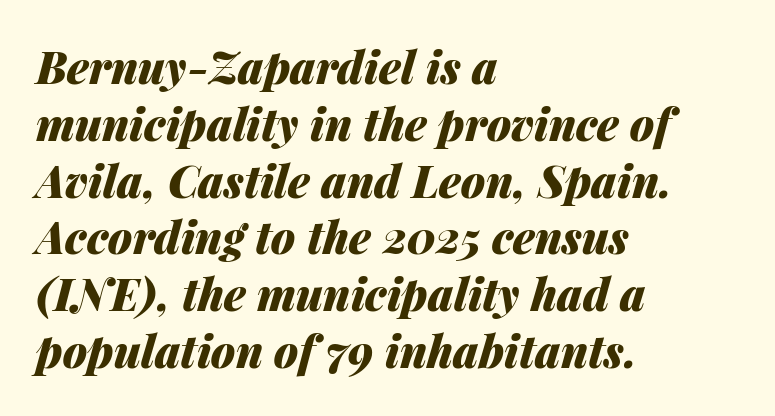
The horizontal fit of the characters is conventional and even. Regarding leading, the lines here are spaced in the standard way. A clean baseline with only descenders dipping below it. Character widths vary here, with narrow letters taking less room than wide ones. In terms of weight, the rendering is a true, heavy bold.
